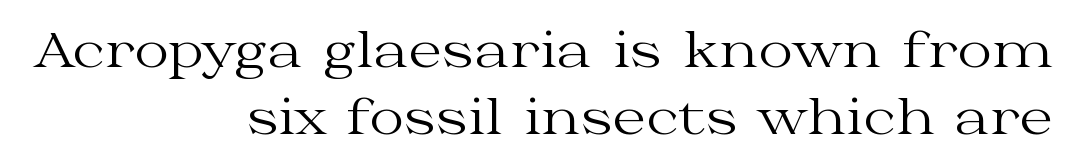
Q: Is the text bold? A: No.
Q: Is the text italic (slanted)? A: No, it is upright.
Q: Is the typeface a serif or a sans-serif typeface? A: Serif.
Q: Is the text underlined? A: No.
Q: How is the paragraph aligned? A: Right-aligned.
Q: Is the spacing between letters normal or unusually wide? A: Normal.
Q: Is the spacing between lines tight, normal or loose? A: Normal.
Q: Width (condensed, normal, or wide)? A: Wide.
Q: Stroke contrast? A: Medium.
Q: x-height? A: Medium.
Q: Monospaced? A: No.
